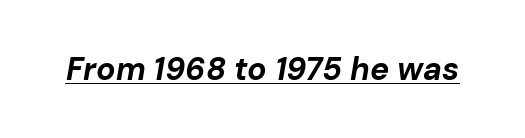
Q: Is the text bold? A: Yes.
Q: Is the text italic (slanted)? A: Yes, it leans right by about 10 degrees.
Q: Is the text underlined? A: Yes.
Q: Is the spacing between letters normal or unusually wide? A: Normal.
Q: Width (condensed, normal, or wide)? A: Normal.
Q: Stroke contrast? A: Low.
Q: x-height? A: Medium.
Q: Monospaced? A: No.
